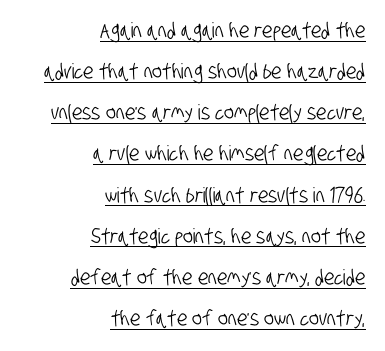
The image shows 21 px text type; set right-aligned, loose line spacing (1.96x), normal letter spacing, underlined.
